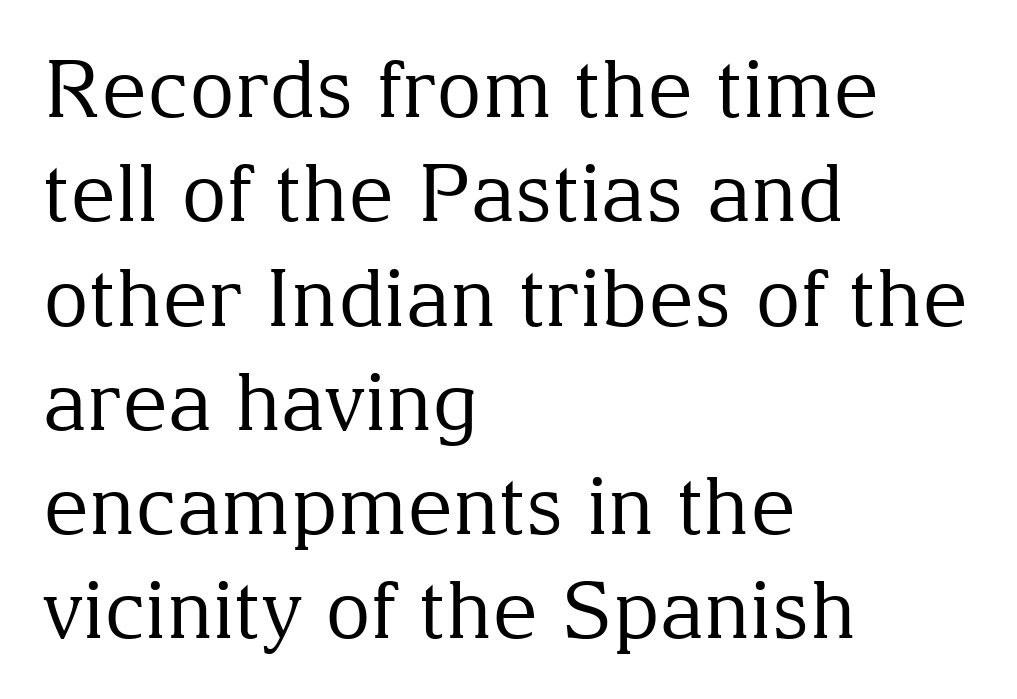
{"serif": "yes", "italic": "no", "bold": "no", "weight": "regular", "width": "normal", "stroke_contrast": "medium", "x_height": "medium", "monospaced": "no", "underline": "no", "align": "left", "line_spacing": "normal", "line_spacing_ratio": 1.32, "letter_spacing": "normal", "letter_spacing_em": 0.0, "glyph_px": 79}
